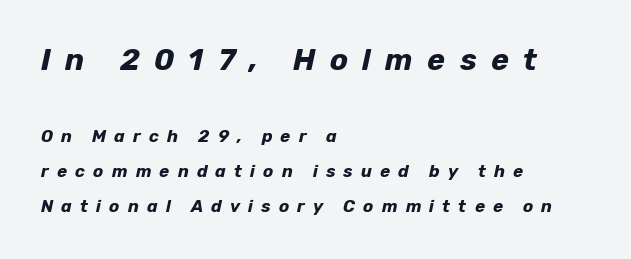
{"italic": "yes", "lean": "right", "slant_degrees": 12, "bold": "yes", "weight": "bold", "width": "normal", "stroke_contrast": "low", "x_height": "medium", "monospaced": "no", "underline": "no", "align": "left", "line_spacing": "loose", "line_spacing_ratio": 2.05, "letter_spacing": "wide", "letter_spacing_em": 0.48, "larger_block": "first", "size_ratio": 1.76, "glyph_px": 30}
